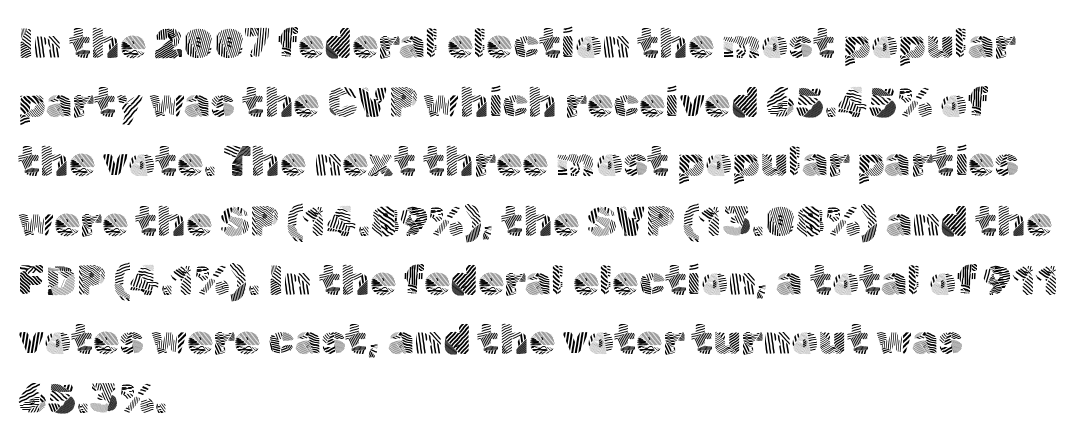
The image shows 42 px light sans-serif type, upright; set left-aligned, normal line spacing (1.41x), normal letter spacing, not underlined; a medium x-height.
